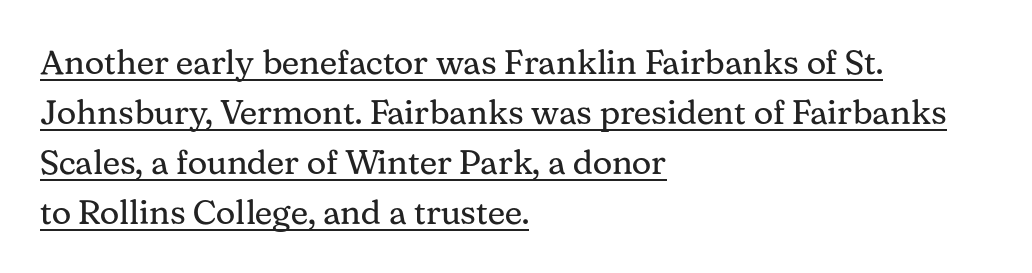
The strokes are not fattened; the text isn't bold. The font's upright variant was chosen for this text. Words appear dense and cohesive because spacing is normal. Horizontal bands of white between lines are of average thickness. Here the designer chose a conventional face with non-uniform glyph widths.
